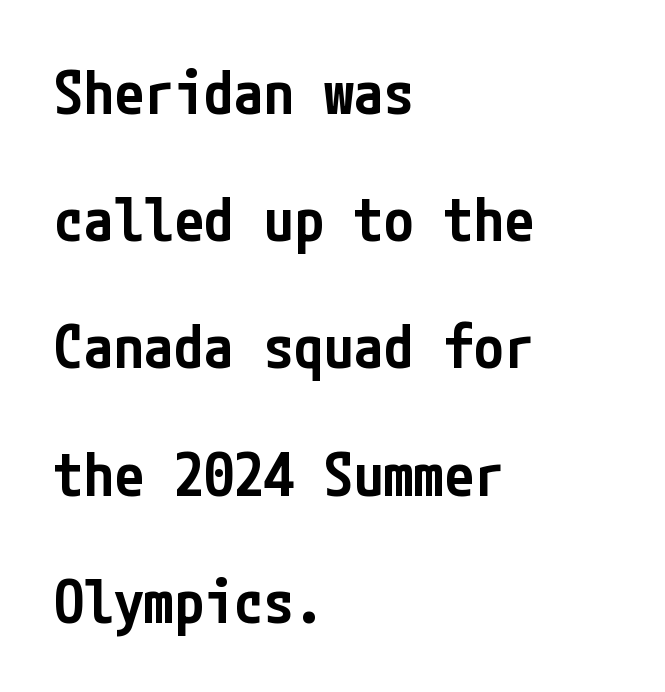
{"serif": "no", "italic": "no", "bold": "semi", "weight": "semibold", "width": "condensed", "stroke_contrast": "low", "x_height": "medium", "underline": "no", "align": "left", "line_spacing": "loose", "line_spacing_ratio": 2.12, "letter_spacing": "normal", "letter_spacing_em": 0.0, "glyph_px": 60}
